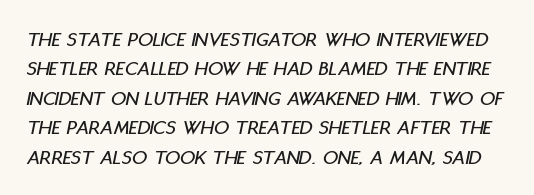
The leading is moderate, giving the passage an even texture. Compared with typical body copy, the letter spacing here is the same. Would a proofreader flag this as italicized? Yes. The specimen omits any rule beneath the text block's lines.
